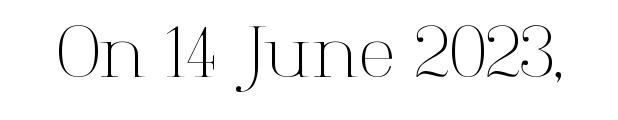
The image shows 69 px light serif type, upright; set normal letter spacing, not underlined; high stroke contrast and a medium x-height.
